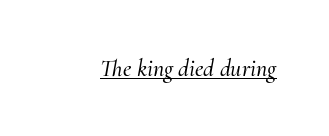
Q: Is the text italic (slanted)? A: Yes, it leans right by about 10 degrees.
Q: Is the text underlined? A: Yes.
Q: Is the spacing between letters normal or unusually wide? A: Normal.
